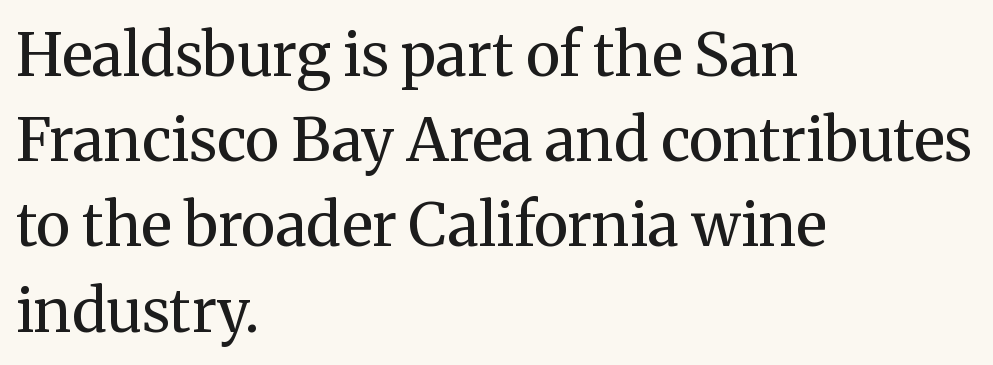
Q: Is the text bold? A: No.
Q: Is the text italic (slanted)? A: No, it is upright.
Q: Is the typeface a serif or a sans-serif typeface? A: Serif.
Q: Is the text underlined? A: No.
Q: How is the paragraph aligned? A: Left-aligned.
Q: Is the spacing between letters normal or unusually wide? A: Normal.
Q: Is the spacing between lines tight, normal or loose? A: Normal.
Q: Width (condensed, normal, or wide)? A: Normal.
Q: Stroke contrast? A: Medium.
Q: x-height? A: Medium.
Q: Monospaced? A: No.
